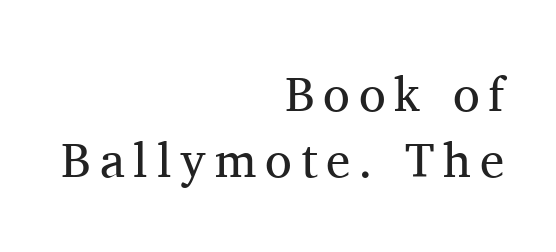
The image shows 49 px regular-weight serif type, upright; set right-aligned, normal line spacing (1.35x), not underlined; medium stroke contrast and a medium x-height.
